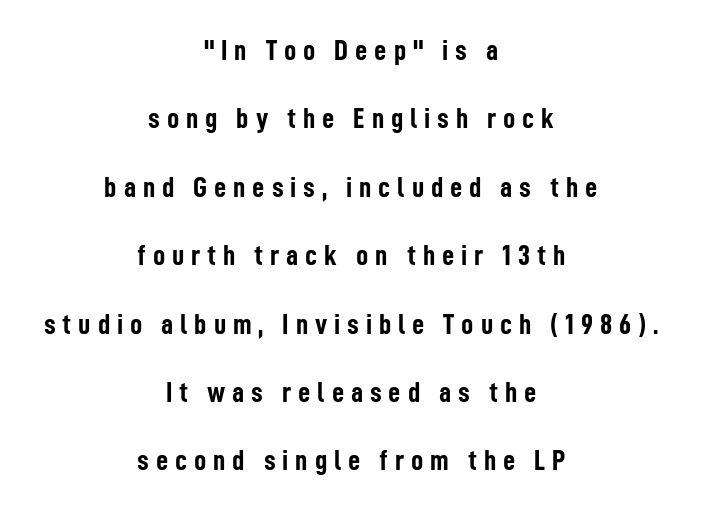
The image shows 30 px semibold, condensed sans-serif type, upright; set centered, loose line spacing (2.28x), unusually wide letter spacing (+0.23 em), not underlined; low stroke contrast and a medium x-height.
